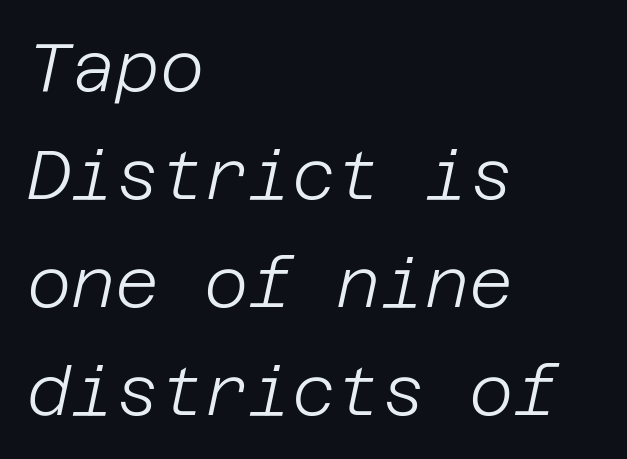
Does extra space separate the letters? No, they use regular spacing. Posture: slanted. Bare-footed words on every line. A student would call this left alignment; a typographer would say flush left, rag right.
